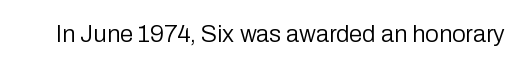
Only glyphs here, with clear space below each row. Notice how the stems are strictly vertical — no italics here. Between one letter and the next there's only the usual sliver of space. Is this a heavy cut? Hardly; it is regular or lighter.
